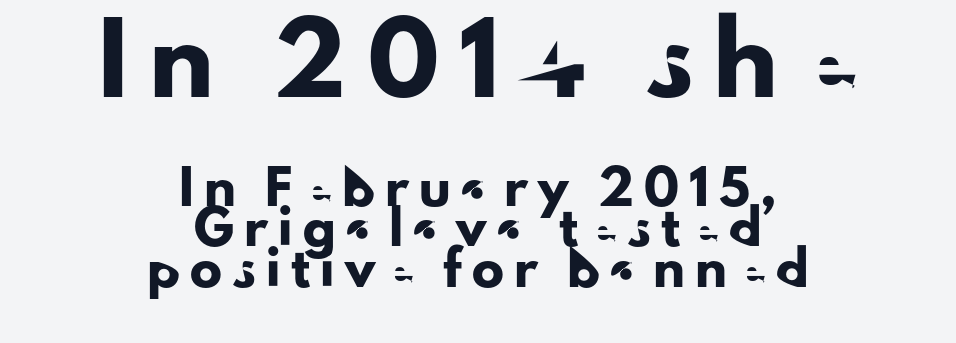
The image shows 65 px sans-serif type, upright; set centered, normal line spacing (1.26x), unusually wide letter spacing (+0.32 em), not underlined; the first (top) block is 2.03x larger; low stroke contrast and a small x-height.
